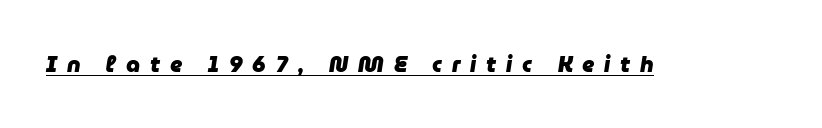
{"italic": "yes", "lean": "right", "slant_degrees": 9, "bold": "yes", "underline": "yes", "letter_spacing": "wide", "letter_spacing_em": 0.45, "glyph_px": 22}
